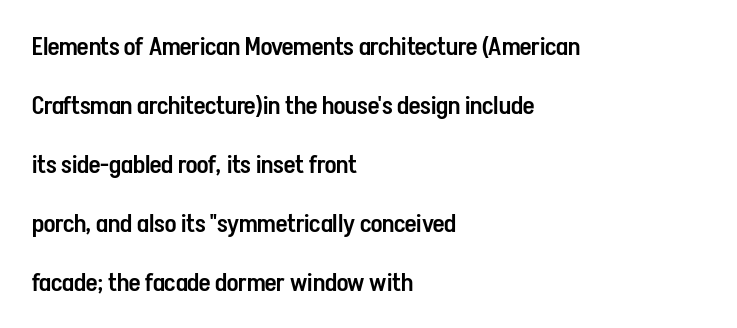
This rendering uses left alignment, leaving the right contour irregular. The type sits square on the baseline with zero lean. Compared with an ordinary text face, these strokes are moderately heavier — a semibold. Here the glyphs are tracked normally, forming tight word shapes. A typesetter would call this leading open, well beyond the default.
